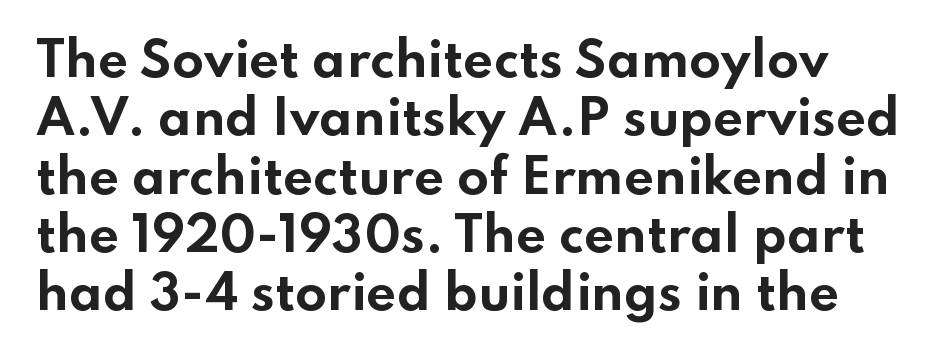
Q: Is the text bold? A: Yes.
Q: Is the text italic (slanted)? A: No, it is upright.
Q: Is the typeface a serif or a sans-serif typeface? A: Sans-serif.
Q: Is the text underlined? A: No.
Q: Is the spacing between letters normal or unusually wide? A: Normal.
Q: Width (condensed, normal, or wide)? A: Wide.
Q: Stroke contrast? A: Low.
Q: x-height? A: Small.
Q: Monospaced? A: No.
